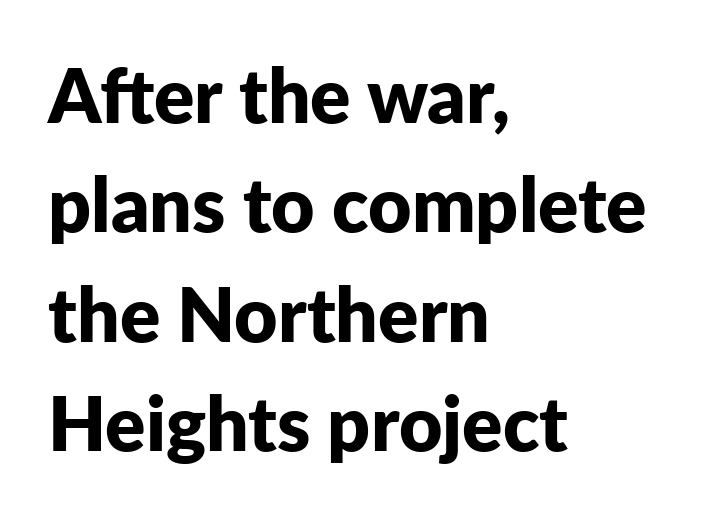
{"serif": "no", "italic": "no", "bold": "yes", "weight": "bold", "width": "normal", "stroke_contrast": "low", "x_height": "medium", "monospaced": "no", "underline": "no", "align": "left", "line_spacing": "normal", "line_spacing_ratio": 1.46, "letter_spacing": "normal", "letter_spacing_em": 0.0, "glyph_px": 75}
